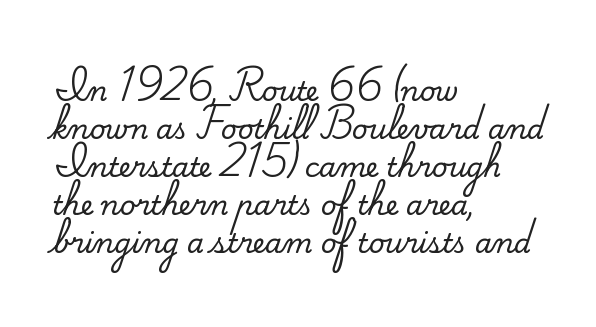
No extra tracking has been applied to these lines. Students, observe: this is what conventionally led text looks like. The rendering anchors every line to the left-hand side. Just letters on the line, the space beneath them empty.
